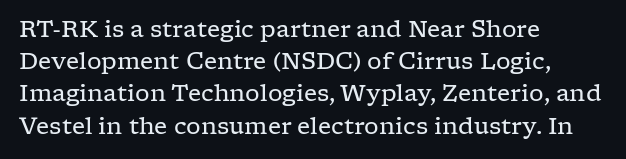
{"italic": "no", "bold": "no", "underline": "no", "align": "left", "line_spacing": "normal", "line_spacing_ratio": 1.4, "letter_spacing": "normal", "letter_spacing_em": 0.0, "glyph_px": 23}
